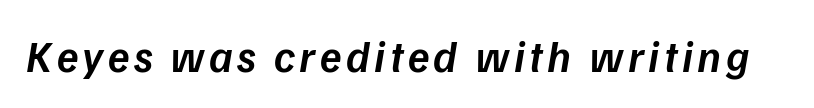
The image shows 44 px semibold type, italic (leaning right); set not underlined; low stroke contrast and a medium x-height.
